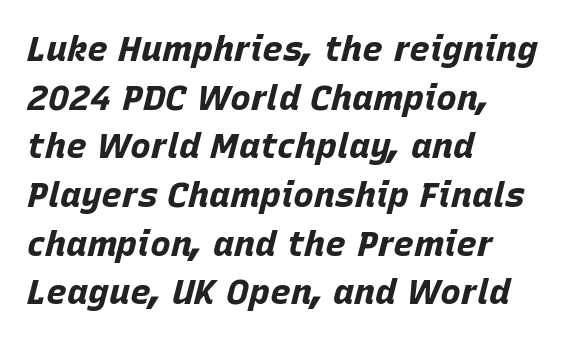
{"italic": "yes", "lean": "right", "slant_degrees": 15, "bold": "yes", "weight": "bold", "width": "normal", "stroke_contrast": "low", "x_height": "large", "monospaced": "no", "underline": "no", "align": "left", "line_spacing": "normal", "line_spacing_ratio": 1.39, "letter_spacing": "normal", "letter_spacing_em": 0.0, "glyph_px": 35}
